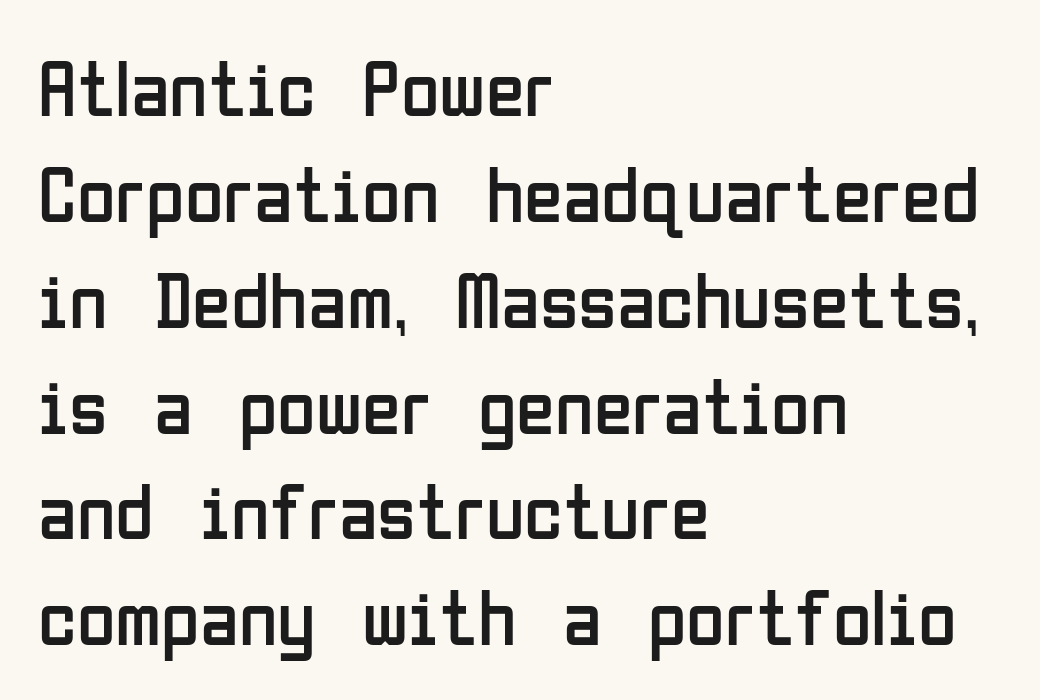
Q: Is the text bold? A: No.
Q: Is the text italic (slanted)? A: No, it is upright.
Q: Is the typeface a serif or a sans-serif typeface? A: Sans-serif.
Q: Is the text underlined? A: No.
Q: How is the paragraph aligned? A: Left-aligned.
Q: Is the spacing between letters normal or unusually wide? A: Normal.
Q: Is the spacing between lines tight, normal or loose? A: Normal.
Q: Width (condensed, normal, or wide)? A: Condensed.
Q: Stroke contrast? A: Low.
Q: x-height? A: Medium.
Q: Monospaced? A: No.
